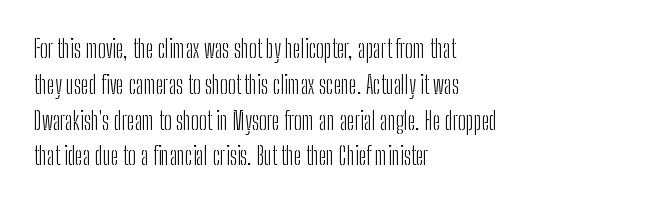
The setting favours the left margin, as ordinary paragraphs usually do. Upright lettering throughout. Letter spacing: default. No chunkiness to these letters — they're not bold.
